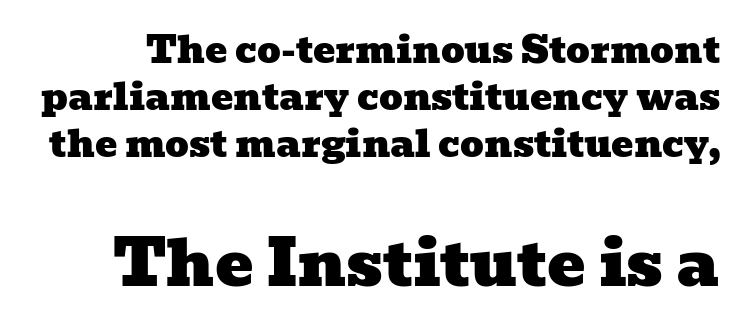
Line spacing here is normal. The space beneath each line is pristine and unruled. Stroke terminals: seriffed. The line texture is even and compact thanks to regular tracking. Character widths vary here, with narrow letters taking less room than wide ones.
